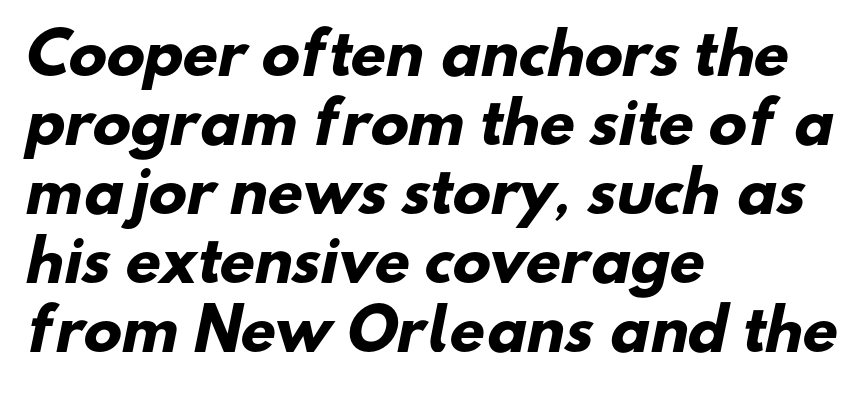
A typesetter would label this face a sans. What weight is shown? A full bold with thick strokes. Proportional: the letters do not fall into vertical columns. Nothing unusual about the tracking: characters are spaced as the font intends.
